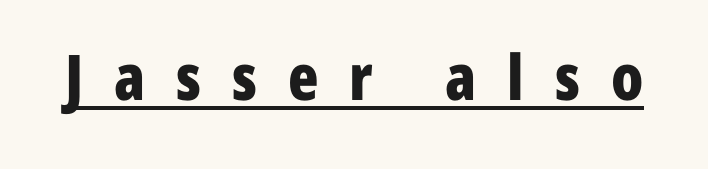
Q: Is the text bold? A: Yes.
Q: Is the text italic (slanted)? A: No, it is upright.
Q: Is the typeface a serif or a sans-serif typeface? A: Sans-serif.
Q: Is the text underlined? A: Yes.
Q: Is the spacing between letters normal or unusually wide? A: Unusually wide.
Q: Width (condensed, normal, or wide)? A: Condensed.
Q: Stroke contrast? A: Low.
Q: x-height? A: Medium.
Q: Monospaced? A: No.
